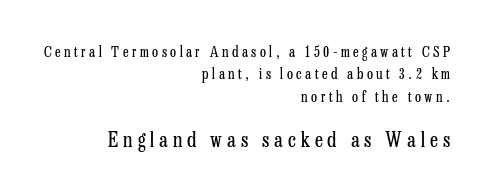
Q: Is the text bold? A: No.
Q: Is the text italic (slanted)? A: No, it is upright.
Q: Is the text underlined? A: No.
Q: How is the paragraph aligned? A: Right-aligned.
Q: Is the spacing between letters normal or unusually wide? A: Unusually wide.
Q: Is the spacing between lines tight, normal or loose? A: Normal.
Q: Which block of text is set in a larger size, the first (top) or the second (bottom)? A: The second (bottom) one.
